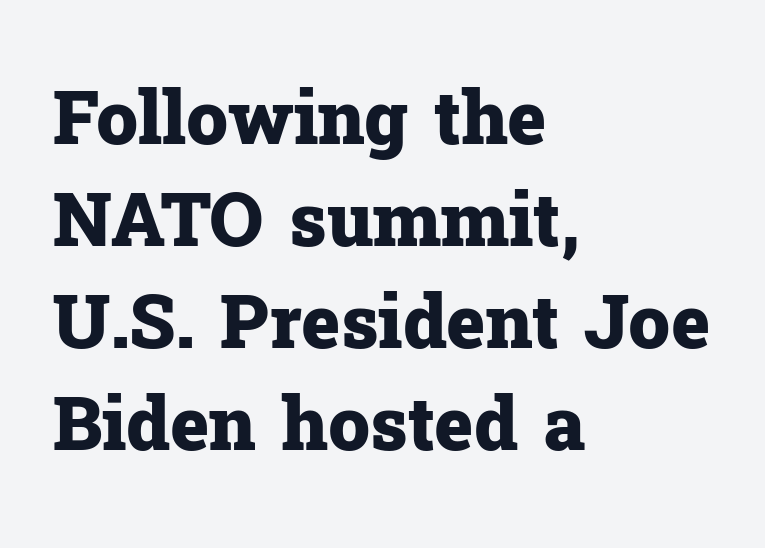
{"serif": "yes", "italic": "no", "bold": "yes", "weight": "heavy", "width": "normal", "stroke_contrast": "low", "x_height": "medium", "monospaced": "no", "underline": "no", "align": "left", "line_spacing": "normal", "line_spacing_ratio": 1.38, "letter_spacing": "normal", "letter_spacing_em": 0.0, "glyph_px": 74}
